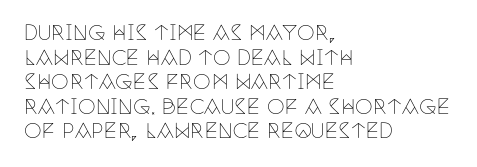
{"italic": "no", "bold": "no", "underline": "no", "align": "left", "line_spacing_ratio": 1.23, "letter_spacing": "normal", "letter_spacing_em": 0.0, "glyph_px": 20}
